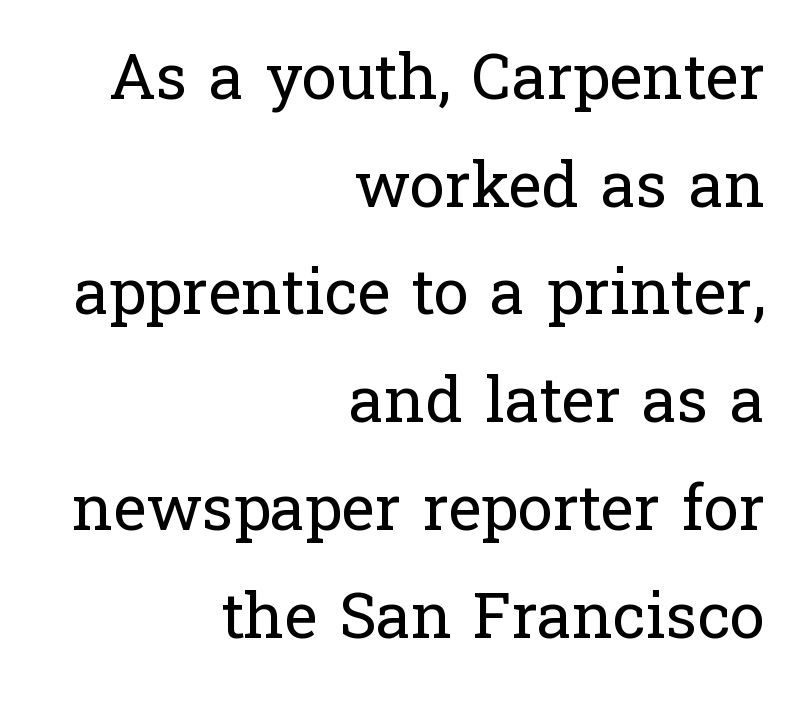
The image shows 63 px regular-weight serif type, upright; set right-aligned, line spacing 1.71x, normal letter spacing, not underlined; low stroke contrast and a medium x-height.
